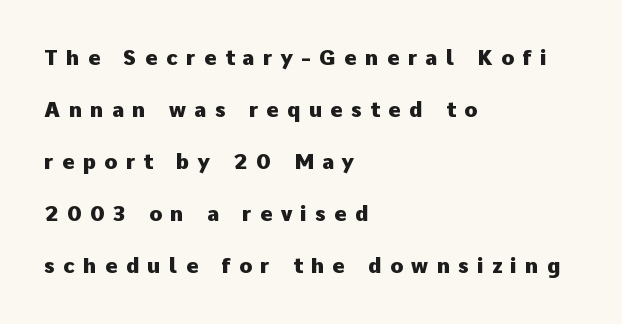
{"italic": "no", "bold": "yes", "underline": "no", "align": "left", "line_spacing": "loose", "line_spacing_ratio": 2.48, "letter_spacing": "wide", "letter_spacing_em": 0.4, "glyph_px": 21}
